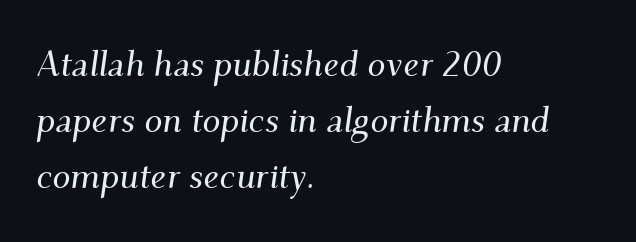
Quick note: italic. Students, observe: this is what conventionally led text looks like. Inter-character spacing is left at the font's built-in metrics. Each row of text sits above clean, open space. Reading down the block, your eye returns to a fixed left position each line. This is serif lettering, the kind often seen in printed books.
